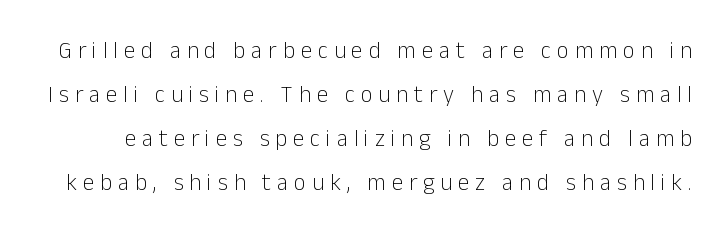
Q: Is the text bold? A: No.
Q: Is the text italic (slanted)? A: No, it is upright.
Q: Is the text underlined? A: No.
Q: Is the spacing between letters normal or unusually wide? A: Unusually wide.
Q: Is the spacing between lines tight, normal or loose? A: Loose.
